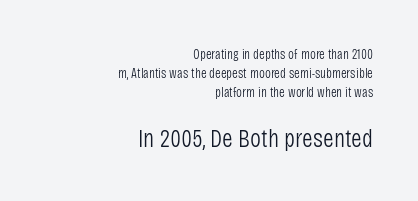
The image shows 26 px text type, upright; set right-aligned, normal line spacing (1.35x), normal letter spacing, not underlined; the second (bottom) block is 1.86x larger.
